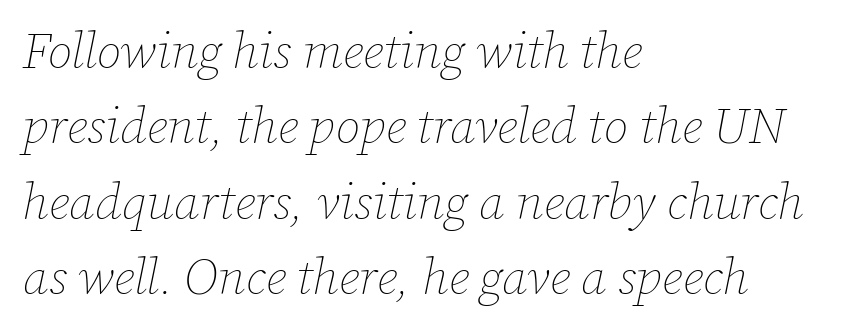
{"italic": "yes", "lean": "right", "slant_degrees": 12, "bold": "no", "weight": "thin", "width": "normal", "stroke_contrast": "low", "x_height": "medium", "monospaced": "no", "underline": "no", "align": "left", "line_spacing": "normal", "line_spacing_ratio": 1.51, "letter_spacing": "normal", "letter_spacing_em": 0.0, "glyph_px": 50}
